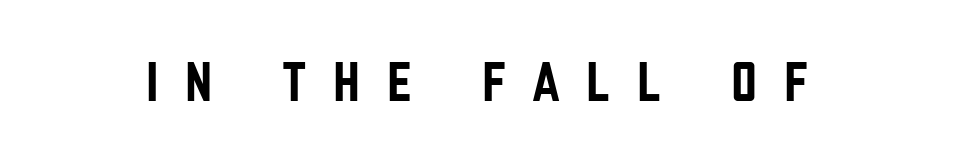
{"serif": "no", "italic": "no", "width": "condensed", "stroke_contrast": "low", "x_height": "large", "monospaced": "no", "underline": "no", "letter_spacing": "wide", "letter_spacing_em": 0.47, "glyph_px": 57}
